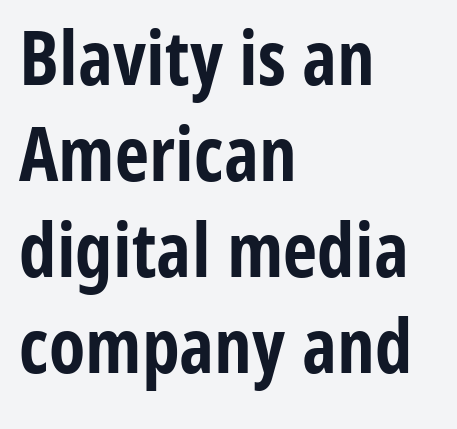
Q: Is the text bold? A: Yes.
Q: Is the text italic (slanted)? A: No, it is upright.
Q: Is the typeface a serif or a sans-serif typeface? A: Sans-serif.
Q: Is the text underlined? A: No.
Q: How is the paragraph aligned? A: Left-aligned.
Q: Is the spacing between letters normal or unusually wide? A: Normal.
Q: Is the spacing between lines tight, normal or loose? A: Normal.
Q: Width (condensed, normal, or wide)? A: Condensed.
Q: Stroke contrast? A: Low.
Q: x-height? A: Medium.
Q: Monospaced? A: No.
